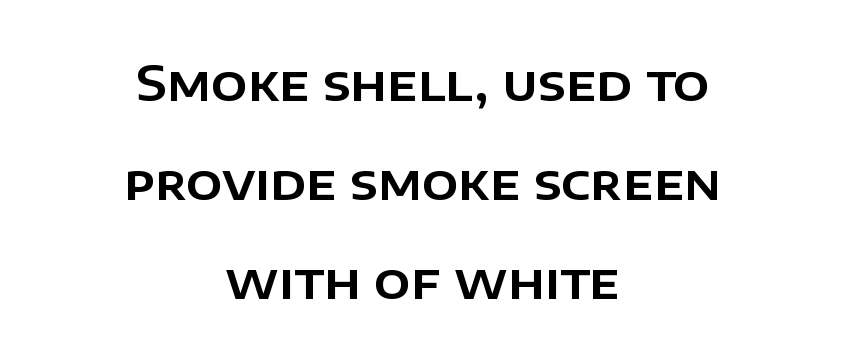
The image shows 48 px sans-serif type, upright; set centered, loose line spacing (2.06x), normal letter spacing, not underlined; low stroke contrast and a large x-height.
